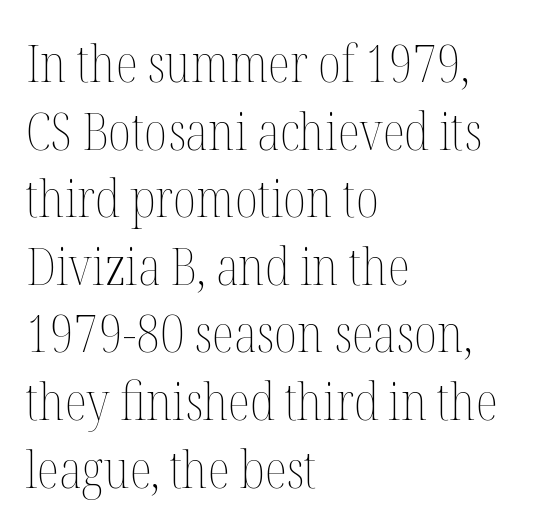
{"italic": "no", "bold": "no", "weight": "thin", "width": "condensed", "stroke_contrast": "medium", "x_height": "medium", "monospaced": "no", "underline": "no", "align": "left", "line_spacing": "normal", "line_spacing_ratio": 1.3, "letter_spacing": "normal", "letter_spacing_em": 0.0, "glyph_px": 52}
